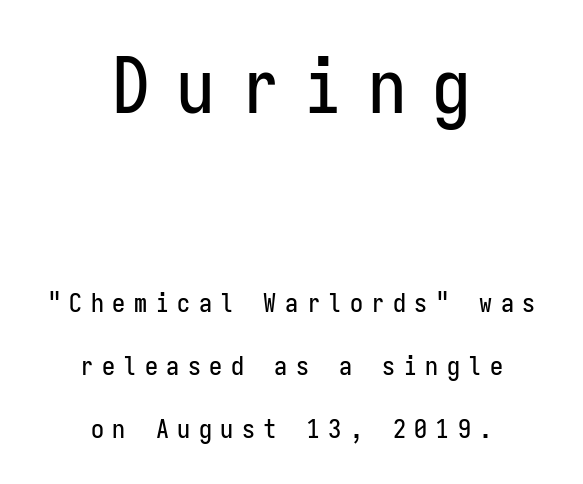
{"serif": "no", "italic": "no", "width": "condensed", "stroke_contrast": "low", "x_height": "medium", "monospaced": "yes", "underline": "no", "align": "center", "line_spacing": "loose", "line_spacing_ratio": 2.42, "letter_spacing": "wide", "letter_spacing_em": 0.33, "larger_block": "first", "size_ratio": 2.96, "glyph_px": 77}
